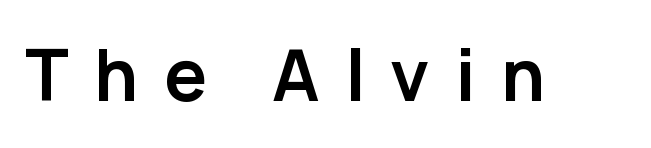
Glance below the letters and you will spot only blank space. Character widths vary here, with narrow letters taking less room than wide ones. Every character sits straight up, as roman type does. The rendering inserts visible extra space after every character.
